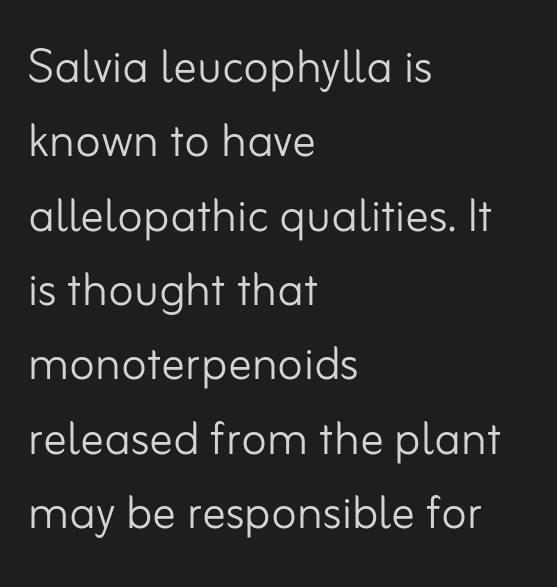
Q: Is the text bold? A: No.
Q: Is the text italic (slanted)? A: No, it is upright.
Q: Is the typeface a serif or a sans-serif typeface? A: Sans-serif.
Q: Is the text underlined? A: No.
Q: How is the paragraph aligned? A: Left-aligned.
Q: Is the spacing between letters normal or unusually wide? A: Normal.
Q: Is the spacing between lines tight, normal or loose? A: Normal.
Q: Width (condensed, normal, or wide)? A: Normal.
Q: Stroke contrast? A: Low.
Q: x-height? A: Small.
Q: Monospaced? A: No.
